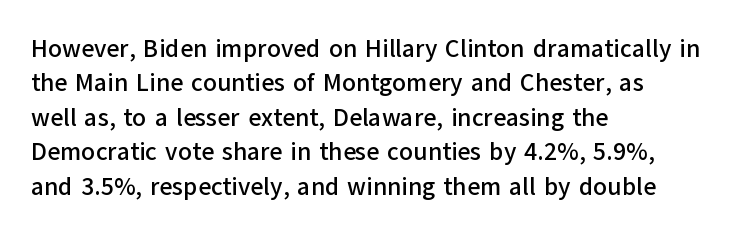
Style check: upright. All the whitespace from short lines collects on the right. Rule under the text: the space is simply empty. Leading matches the norm, producing a regular column.
